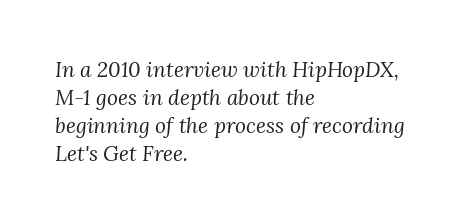
Is there much room between lines? A standard amount, neither cramped nor airy. Is the stroke heavy? The answer is a plain regular-or-lighter. Alignment: flush left. Observe the lean: these are italic letterforms. Descenders are the only things crossing below the line.
